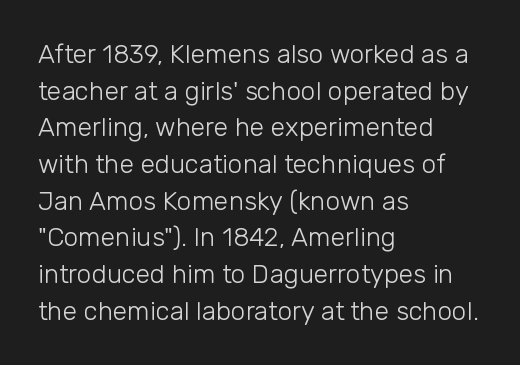
{"italic": "no", "bold": "no", "underline": "no", "align": "left", "line_spacing": "normal", "line_spacing_ratio": 1.41, "letter_spacing": "normal", "letter_spacing_em": 0.0, "glyph_px": 26}
